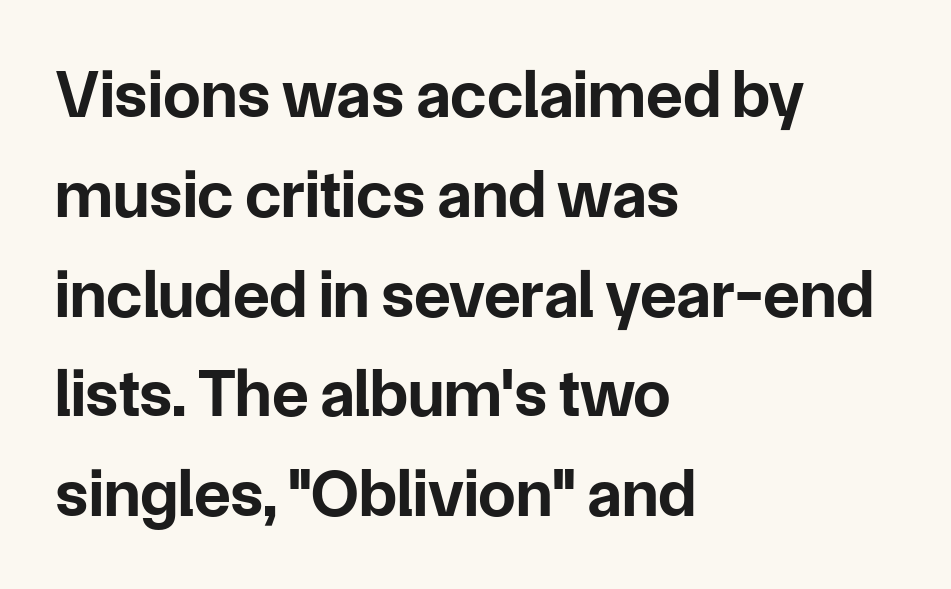
The image shows 67 px bold sans-serif type, upright; set left-aligned, normal line spacing (1.49x), normal letter spacing, not underlined; low stroke contrast and a medium x-height.
